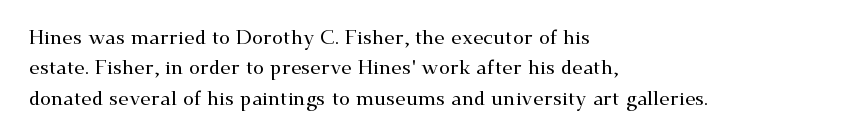
Q: Is the text italic (slanted)? A: No, it is upright.
Q: Is the text underlined? A: No.
Q: How is the paragraph aligned? A: Left-aligned.
Q: Is the spacing between letters normal or unusually wide? A: Normal.
Q: Is the spacing between lines tight, normal or loose? A: Normal.
